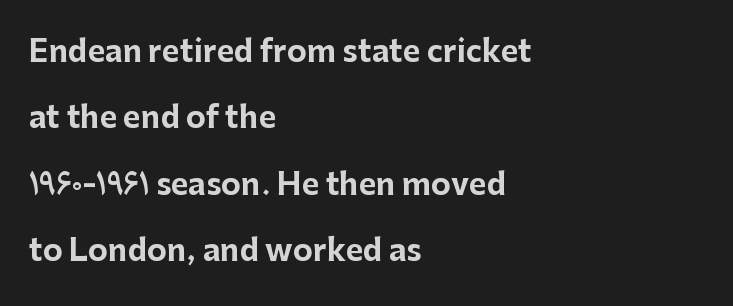
Plenty of ink on the page — the face is bold. The lines in this sample share a left origin and differ only in where they stop. Is this a sans? Yes — the strokes have no serifs. Vertically, the passage feels expansive, rows floating well apart.
